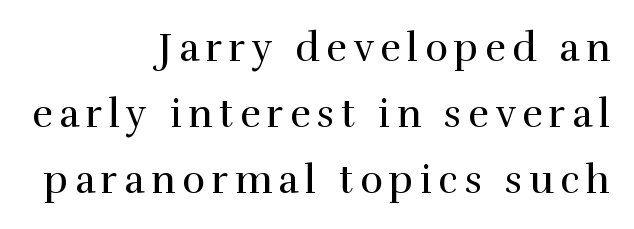
A student would call this right alignment; a typographer would say flush right, rag left. Caption: face not bold, strokes unweighted. This sample has the flowing, uneven cadence of proportional lettering. The face used here is seriffed, in the tradition of book romans.
